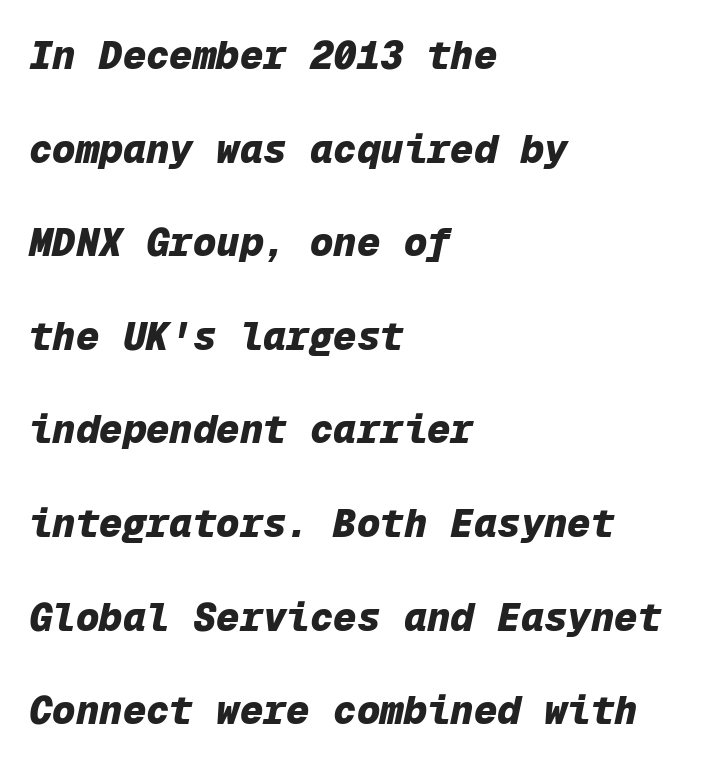
Just letters on the line, the space beneath them empty. Italic? Definitely — the glyphs are oblique. The letters march in equal steps, a hallmark of fixed-pitch type. Each word holds together tightly as a unit, with standard inter-letter gaps.
